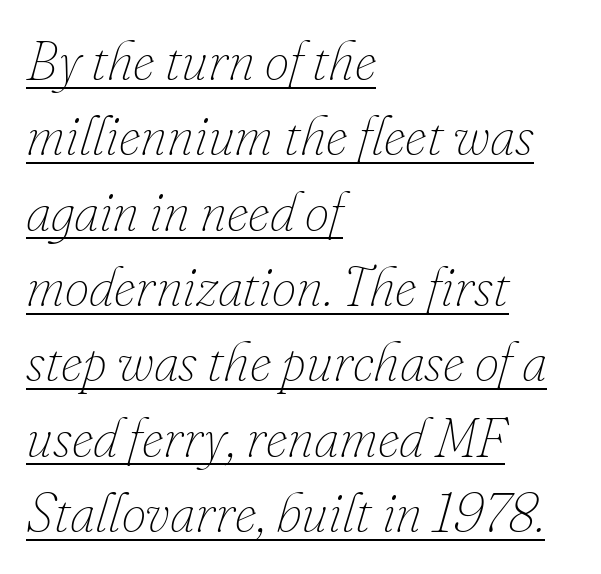
Emphasis is given by a line drawn under the lettering. Think standard paragraph weight, or any step lighter than that. In CSS terms this would be text-align: left. There is no visible air inserted between adjacent glyphs.
